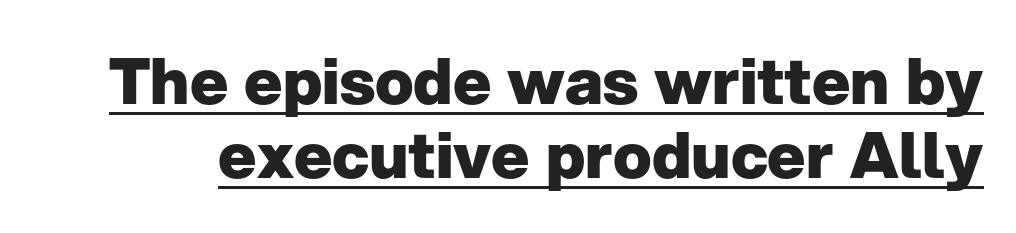
Q: Is the text bold? A: Yes.
Q: Is the text italic (slanted)? A: No, it is upright.
Q: Is the typeface a serif or a sans-serif typeface? A: Sans-serif.
Q: Is the text underlined? A: Yes.
Q: Is the spacing between letters normal or unusually wide? A: Normal.
Q: Is the spacing between lines tight, normal or loose? A: Tight.
Q: Width (condensed, normal, or wide)? A: Normal.
Q: Stroke contrast? A: Low.
Q: x-height? A: Medium.
Q: Monospaced? A: No.
